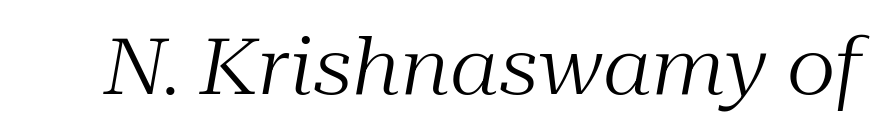
The image shows 77 px regular-weight serif type, italic (leaning right); set normal letter spacing, not underlined; medium stroke contrast and a medium x-height.
